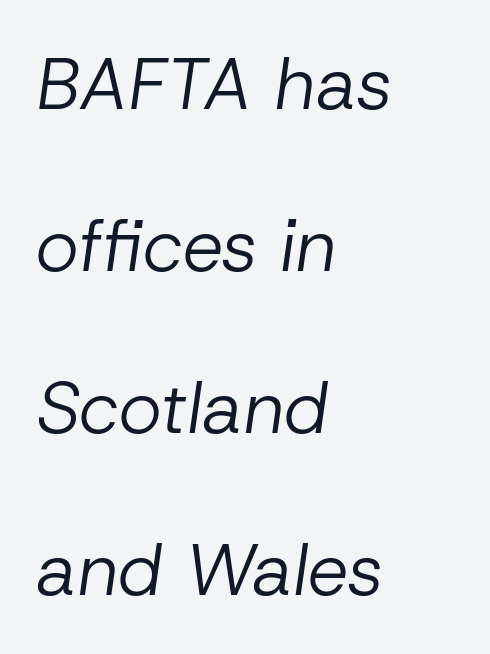
The image shows 73 px regular-weight type, italic (leaning right); set left-aligned, loose line spacing (2.22x), normal letter spacing, not underlined; low stroke contrast and a medium x-height.
